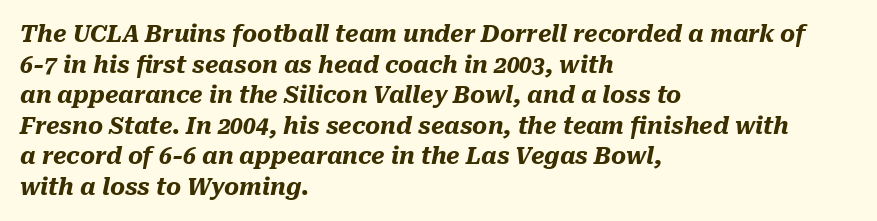
{"italic": "yes", "lean": "right", "slant_degrees": 10, "bold": "yes", "underline": "no", "align": "left", "line_spacing": "normal", "line_spacing_ratio": 1.33, "letter_spacing": "normal", "letter_spacing_em": 0.0, "glyph_px": 23}
